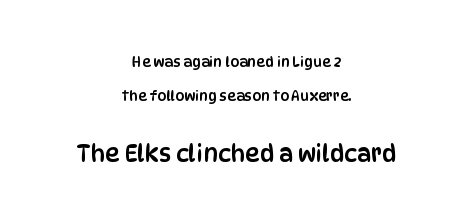
Q: Is the text italic (slanted)? A: No, it is upright.
Q: Is the text underlined? A: No.
Q: How is the paragraph aligned? A: Centered.
Q: Is the spacing between letters normal or unusually wide? A: Normal.
Q: Is the spacing between lines tight, normal or loose? A: Loose.
Q: Which block of text is set in a larger size, the first (top) or the second (bottom)? A: The second (bottom) one.
